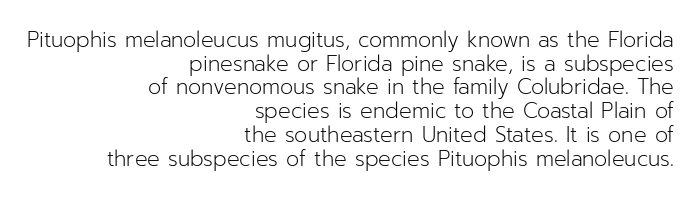
{"italic": "no", "bold": "no", "underline": "no", "align": "right", "line_spacing": "tight", "line_spacing_ratio": 1.13, "letter_spacing": "normal", "letter_spacing_em": 0.0, "glyph_px": 21}
